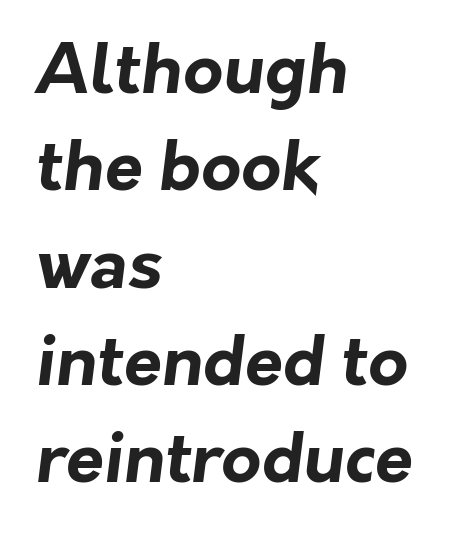
The image shows 69 px bold sans-serif type; set left-aligned, normal line spacing (1.41x), normal letter spacing, not underlined; low stroke contrast and a medium x-height.
